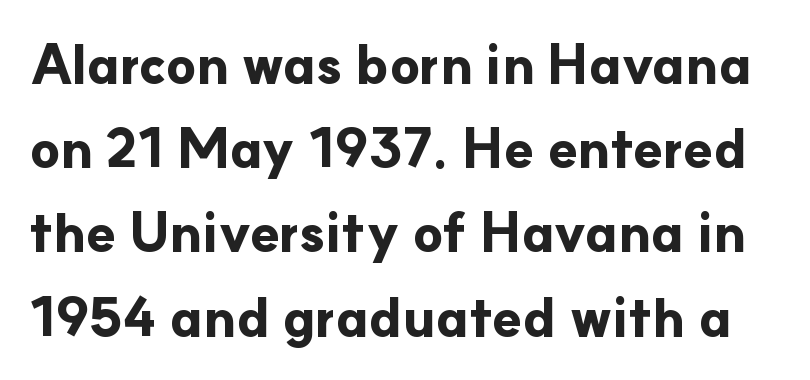
Typesetter's note: full bold, strokes at maximum text heaviness. Underline: absent. Tall strokes in this sample are plumb rather than angled. No feet cap the strokes, marking this as sans-serif type. You could not count columns in this text — the font is proportionally spaced.
